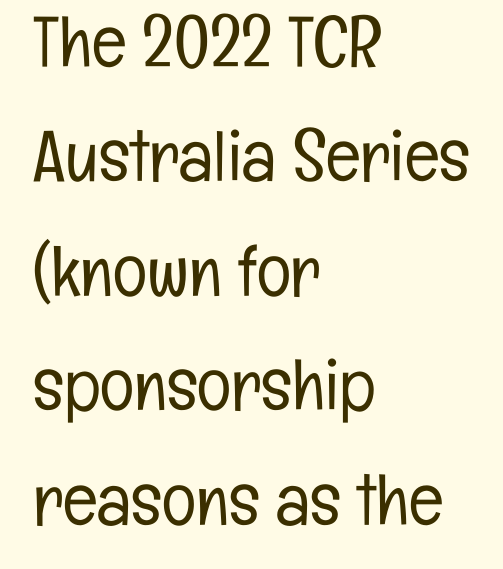
The image shows 72 px light, condensed sans-serif type, upright; set left-aligned, normal line spacing (1.59x), normal letter spacing, not underlined; low stroke contrast and a medium x-height.
